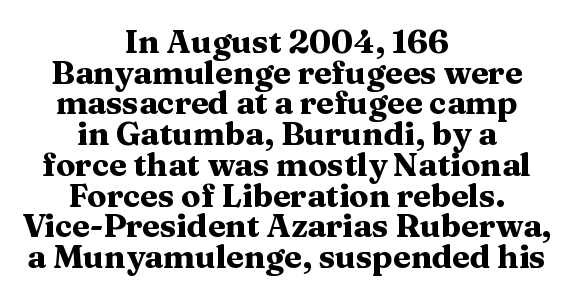
The image shows 32 px heavy, wide serif type, upright; set centered, tight line spacing (0.96x), normal letter spacing, not underlined; medium stroke contrast and a medium x-height.
